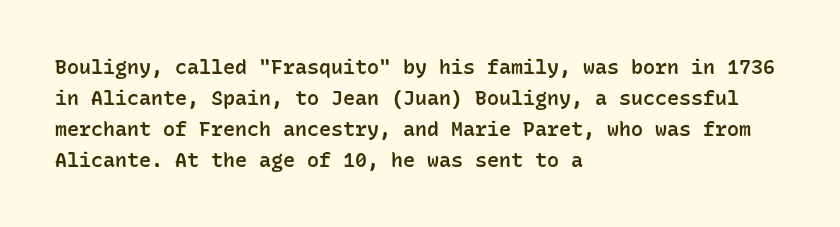
{"italic": "no", "bold": "semi", "underline": "no", "align": "left", "line_spacing": "normal", "line_spacing_ratio": 1.55, "letter_spacing": "normal", "letter_spacing_em": 0.0, "glyph_px": 20}
